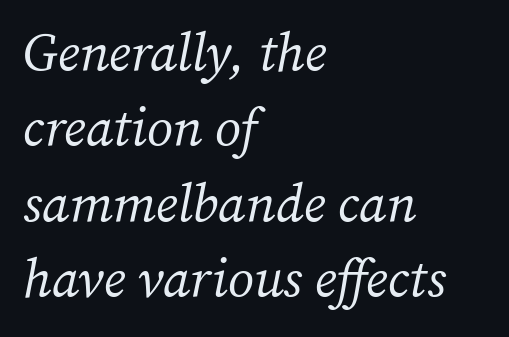
{"serif": "yes", "italic": "yes", "lean": "right", "slant_degrees": 12, "bold": "no", "weight": "regular", "width": "normal", "stroke_contrast": "medium", "x_height": "medium", "monospaced": "no", "underline": "no", "align": "left", "line_spacing": "normal", "line_spacing_ratio": 1.42, "letter_spacing": "normal", "letter_spacing_em": 0.0, "glyph_px": 53}
